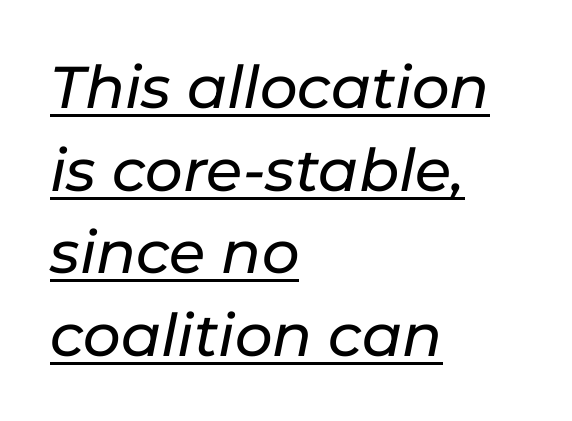
{"italic": "yes", "lean": "right", "slant_degrees": 11, "width": "normal", "stroke_contrast": "low", "x_height": "medium", "monospaced": "no", "underline": "yes", "align": "left", "line_spacing": "normal", "line_spacing_ratio": 1.4, "letter_spacing": "normal", "letter_spacing_em": 0.0, "glyph_px": 59}
